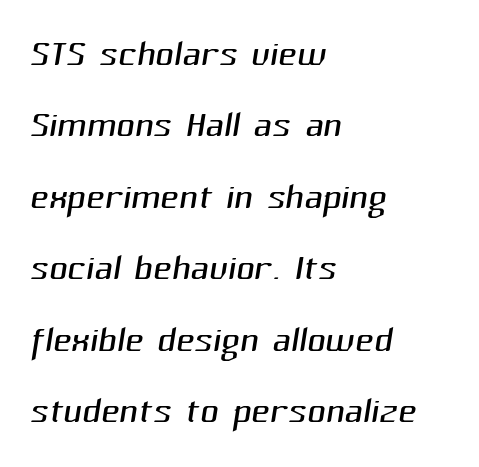
This sample has the flowing, uneven cadence of proportional lettering. This is not heavy type; no bold has been used. The face used here is rendered with its standard letterfit. The leading is moderate, giving the passage an even texture. In terms of letterform style, serifs are entirely absent.
